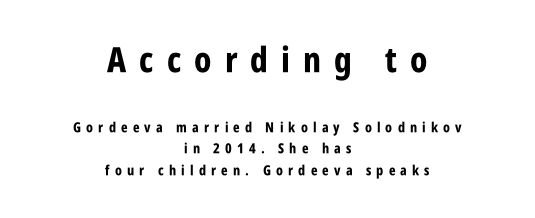
Q: Is the text bold? A: Yes.
Q: Is the text italic (slanted)? A: No, it is upright.
Q: Is the typeface a serif or a sans-serif typeface? A: Sans-serif.
Q: Is the text underlined? A: No.
Q: How is the paragraph aligned? A: Centered.
Q: Is the spacing between letters normal or unusually wide? A: Unusually wide.
Q: Is the spacing between lines tight, normal or loose? A: Normal.
Q: Which block of text is set in a larger size, the first (top) or the second (bottom)? A: The first (top) one.
Q: Width (condensed, normal, or wide)? A: Condensed.
Q: Stroke contrast? A: Low.
Q: x-height? A: Large.
Q: Monospaced? A: No.
